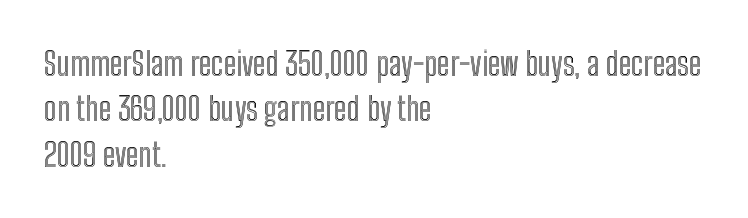
The tracking reads as untouched default to a designer's eye. The passage shown is not underscored anywhere. The font's upright variant was chosen for this text. Casual observation: everything's shoved over to the left. Varying glyph widths throughout — classic text-font behaviour.
